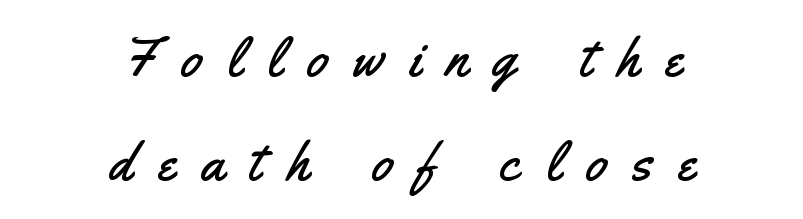
Q: Is the text italic (slanted)? A: Yes.
Q: Is the typeface a serif or a sans-serif typeface? A: Sans-serif.
Q: Is the text underlined? A: No.
Q: How is the paragraph aligned? A: Centered.
Q: Is the spacing between letters normal or unusually wide? A: Unusually wide.
Q: Width (condensed, normal, or wide)? A: Condensed.
Q: Stroke contrast? A: Medium.
Q: x-height? A: Small.
Q: Monospaced? A: No.
